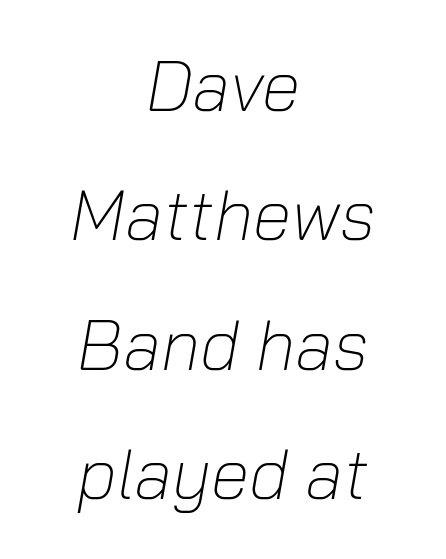
The image shows 70 px light type, italic (leaning right); set centered, line spacing 1.85x, normal letter spacing, not underlined; low stroke contrast and a medium x-height.
